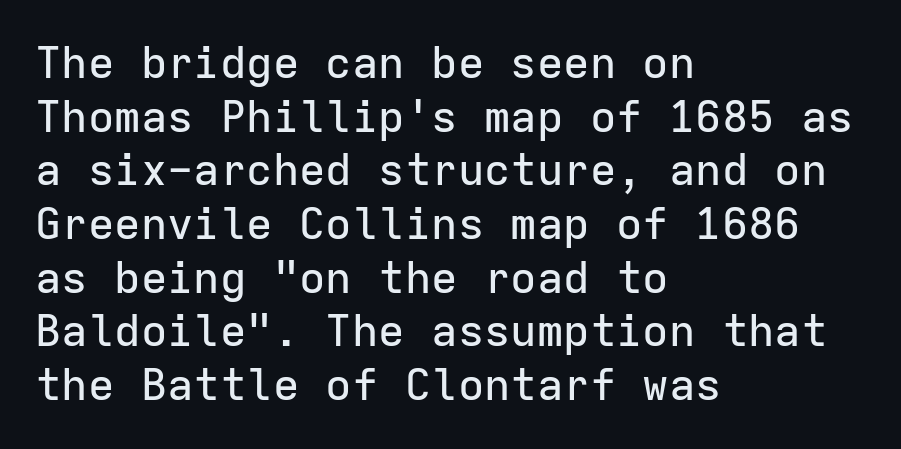
The image shows 44 px sans-serif type, upright, monospaced; set left-aligned, line spacing 1.22x, normal letter spacing, not underlined; low stroke contrast and a medium x-height.
